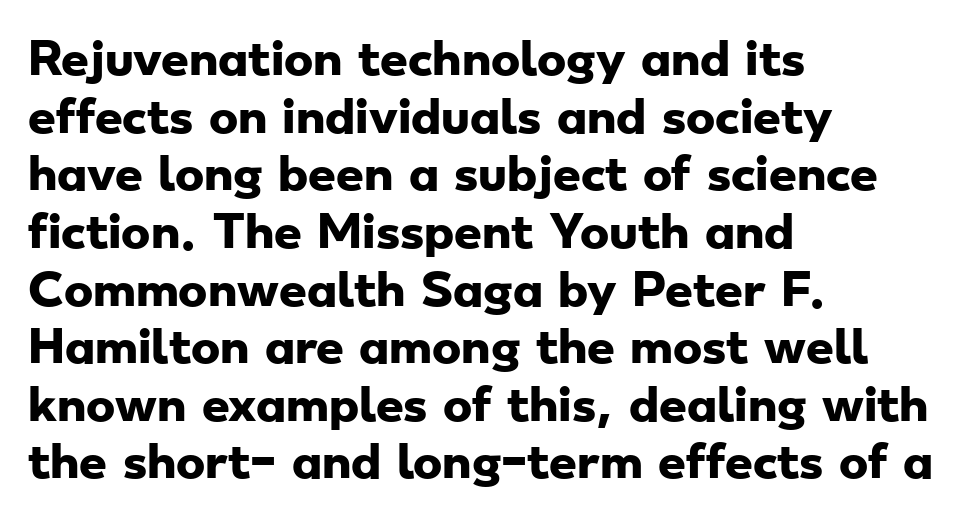
The image shows 44 px heavy, wide sans-serif type; set left-aligned, normal line spacing (1.31x), normal letter spacing, not underlined; low stroke contrast and a small x-height.
